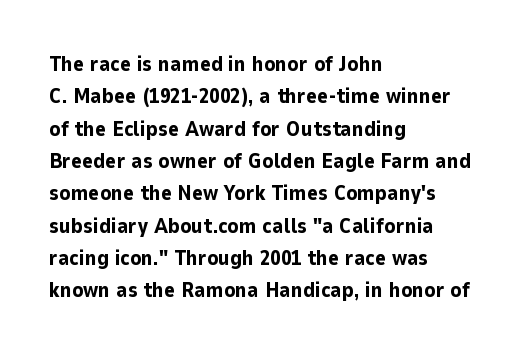
Unlike italic type, these characters show no tilt at all. Line starts are locked; line ends wander. Characters follow at the spacing the type designer built in. On the weight axis this lands at bold, roughly 700. The passage shown is not underscored anywhere.
